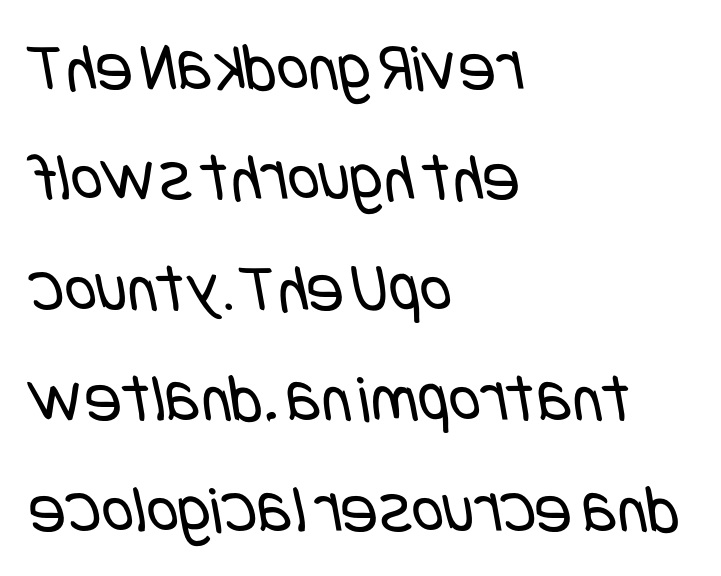
Q: Is the text bold? A: No.
Q: Is the typeface a serif or a sans-serif typeface? A: Sans-serif.
Q: Is the text underlined? A: No.
Q: How is the paragraph aligned? A: Left-aligned.
Q: Is the spacing between letters normal or unusually wide? A: Normal.
Q: Is the spacing between lines tight, normal or loose? A: Normal.
Q: Width (condensed, normal, or wide)? A: Condensed.
Q: Stroke contrast? A: Low.
Q: x-height? A: Large.
